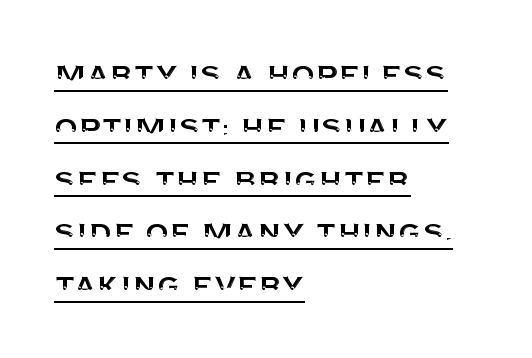
The image shows 38 px sans-serif type, upright; set left-aligned, normal line spacing (1.39x), normal letter spacing, underlined; medium stroke contrast and a large x-height.
